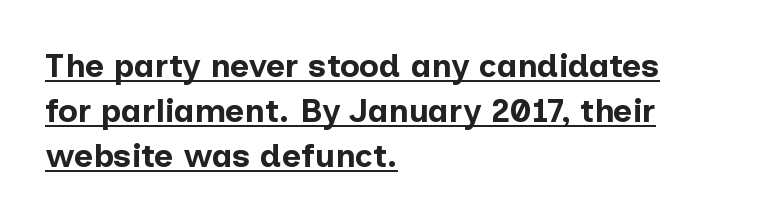
Q: Is the text bold? A: Yes.
Q: Is the text italic (slanted)? A: No, it is upright.
Q: Is the typeface a serif or a sans-serif typeface? A: Sans-serif.
Q: Is the text underlined? A: Yes.
Q: How is the paragraph aligned? A: Left-aligned.
Q: Is the spacing between letters normal or unusually wide? A: Normal.
Q: Is the spacing between lines tight, normal or loose? A: Normal.
Q: Width (condensed, normal, or wide)? A: Normal.
Q: Stroke contrast? A: Low.
Q: x-height? A: Medium.
Q: Monospaced? A: No.
